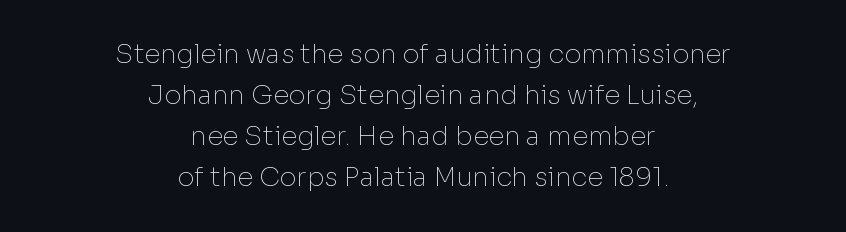
Q: Is the text bold? A: No.
Q: Is the text italic (slanted)? A: No, it is upright.
Q: Is the text underlined? A: No.
Q: How is the paragraph aligned? A: Centered.
Q: Is the spacing between letters normal or unusually wide? A: Normal.
Q: Is the spacing between lines tight, normal or loose? A: Normal.
